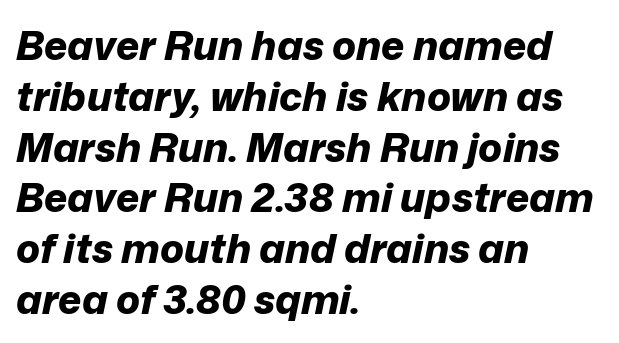
The image shows 40 px bold type, italic (leaning right); set left-aligned, normal line spacing (1.27x), normal letter spacing, not underlined; low stroke contrast and a medium x-height.
